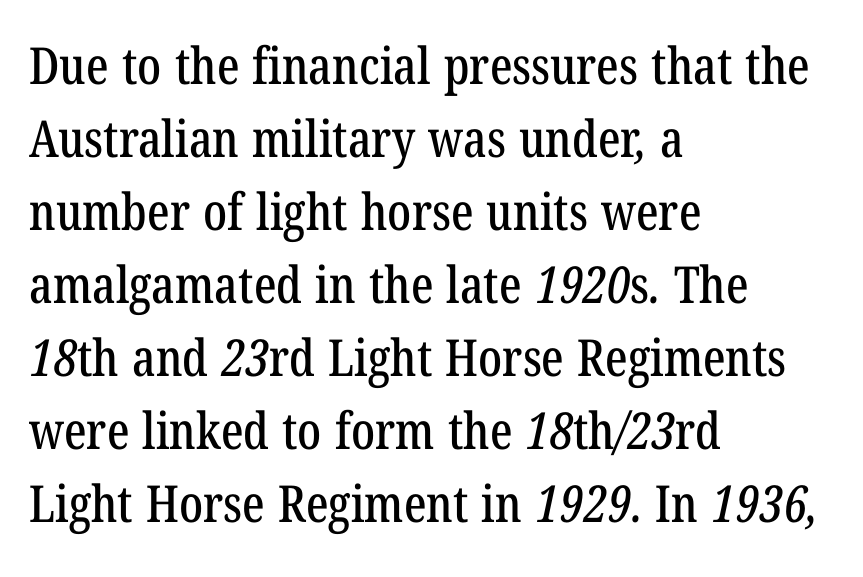
Q: Is the typeface a serif or a sans-serif typeface? A: Serif.
Q: Is the text underlined? A: No.
Q: How is the paragraph aligned? A: Left-aligned.
Q: Is the spacing between letters normal or unusually wide? A: Normal.
Q: Is the spacing between lines tight, normal or loose? A: Normal.
Q: Width (condensed, normal, or wide)? A: Condensed.
Q: Stroke contrast? A: Low.
Q: x-height? A: Medium.
Q: Monospaced? A: No.
